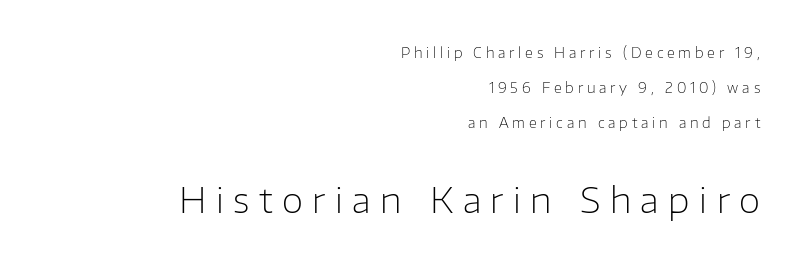
Larger block? The one below; the one above is distinctly smaller. Compared with a flush-left layout, this one pins lines to the opposite, right side. Varying glyph widths throughout — classic text-font behaviour. A typesetter would label this face a sans. Stems here are at most as thick as an everyday book face.
